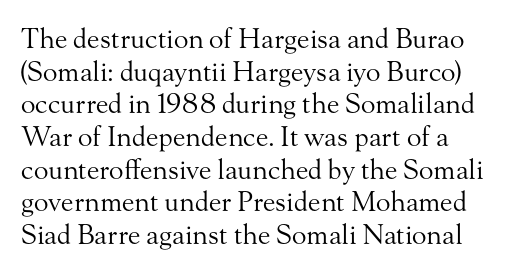
Q: Is the text bold? A: No.
Q: Is the text italic (slanted)? A: No, it is upright.
Q: Is the text underlined? A: No.
Q: How is the paragraph aligned? A: Left-aligned.
Q: Is the spacing between letters normal or unusually wide? A: Normal.
